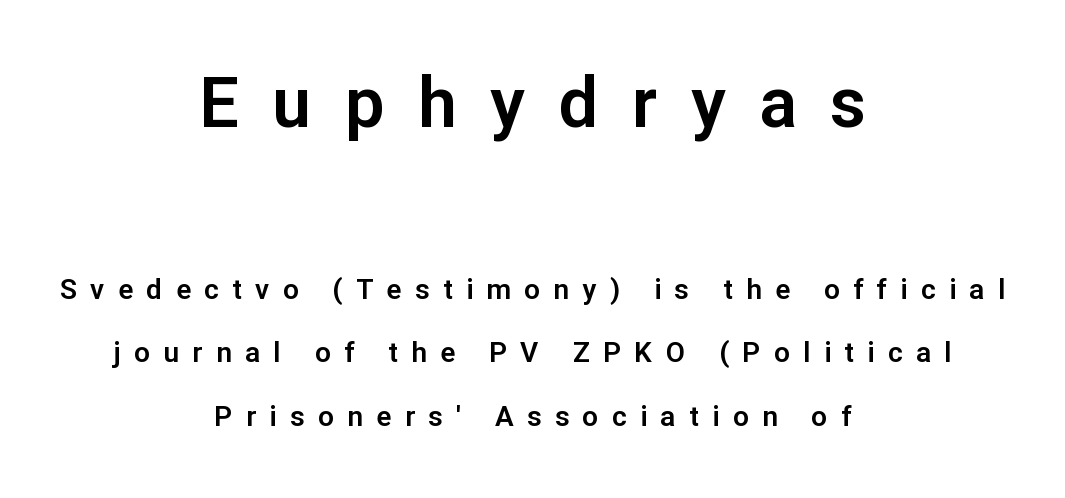
Unlike a traditional serif, this face leaves its strokes unadorned. This sample has the flowing, uneven cadence of proportional lettering. Nobody drew a line under any word here. The rag falls on both sides of this text block equally. Someone cranked the tracking dial way up on this one. Two sizes are in play, and the larger belongs to the first block.
